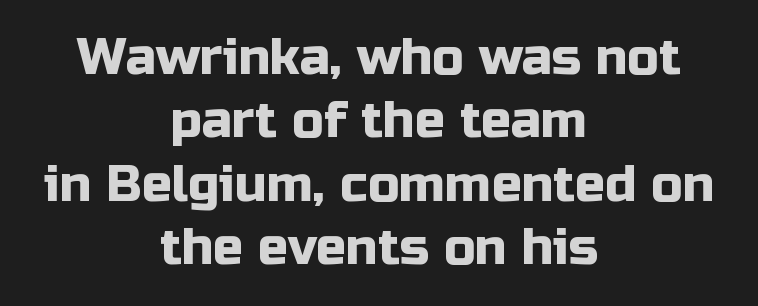
The image shows 50 px sans-serif type, upright; set centered, normal line spacing (1.27x), normal letter spacing, not underlined; low stroke contrast and a medium x-height.
